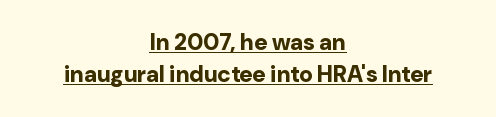
Q: Is the text bold? A: Yes.
Q: Is the text italic (slanted)? A: No, it is upright.
Q: Is the text underlined? A: Yes.
Q: How is the paragraph aligned? A: Centered.
Q: Is the spacing between letters normal or unusually wide? A: Normal.
Q: Is the spacing between lines tight, normal or loose? A: Normal.
